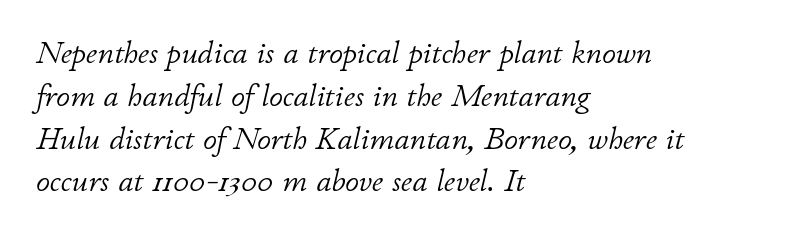
The image shows 31 px light type, italic (leaning right); set left-aligned, normal line spacing (1.38x), normal letter spacing, not underlined; low stroke contrast and a small x-height.
